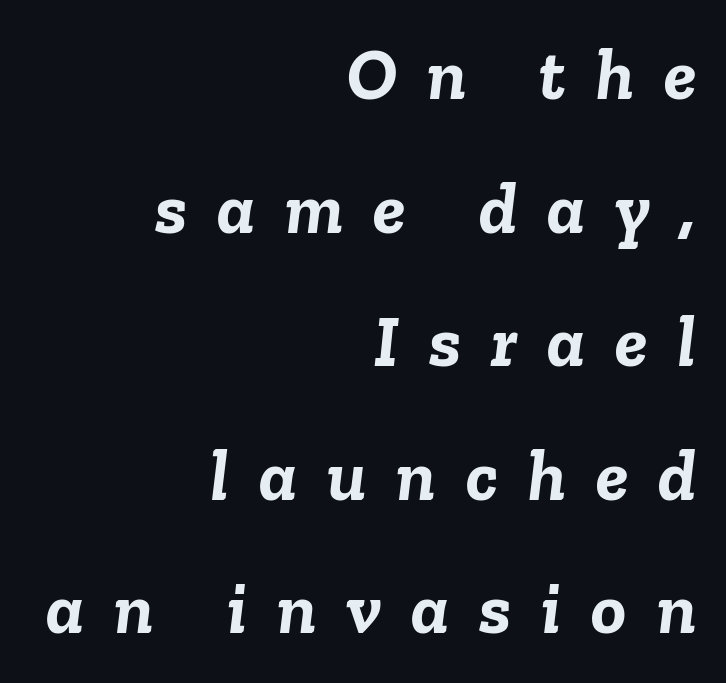
Plenty of ink on the page — the face is bold. The lines in this sample share a right terminus and differ only in where they begin. The foot of each line stays bare and open. The passage shown is typed in a proportional face where columns would drift.
